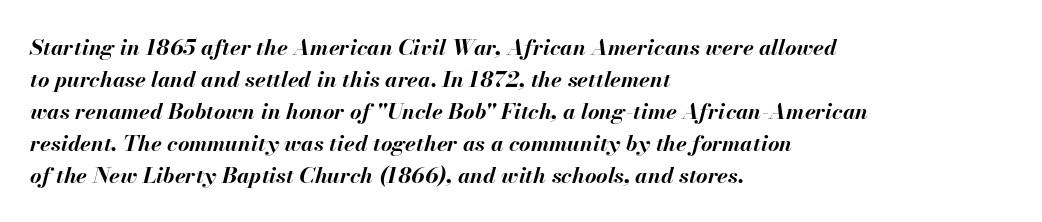
{"italic": "yes", "lean": "right", "slant_degrees": 13, "bold": "yes", "underline": "no", "align": "left", "line_spacing": "normal", "line_spacing_ratio": 1.45, "letter_spacing": "normal", "letter_spacing_em": 0.0, "glyph_px": 22}
